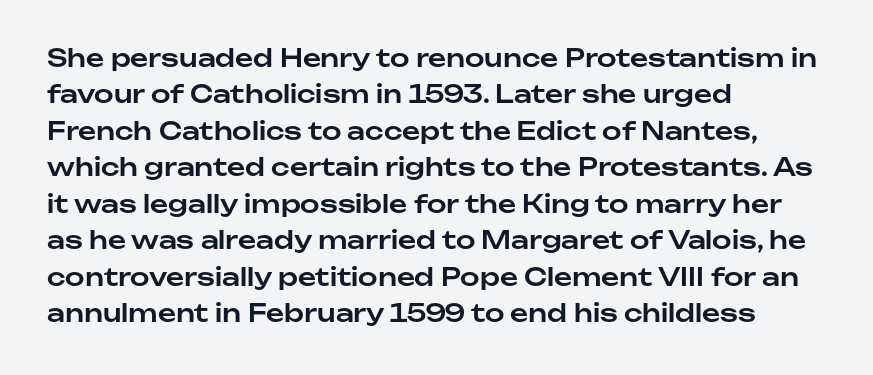
{"italic": "no", "underline": "no", "align": "left", "line_spacing": "normal", "line_spacing_ratio": 1.46, "letter_spacing": "normal", "letter_spacing_em": 0.0, "glyph_px": 25}
